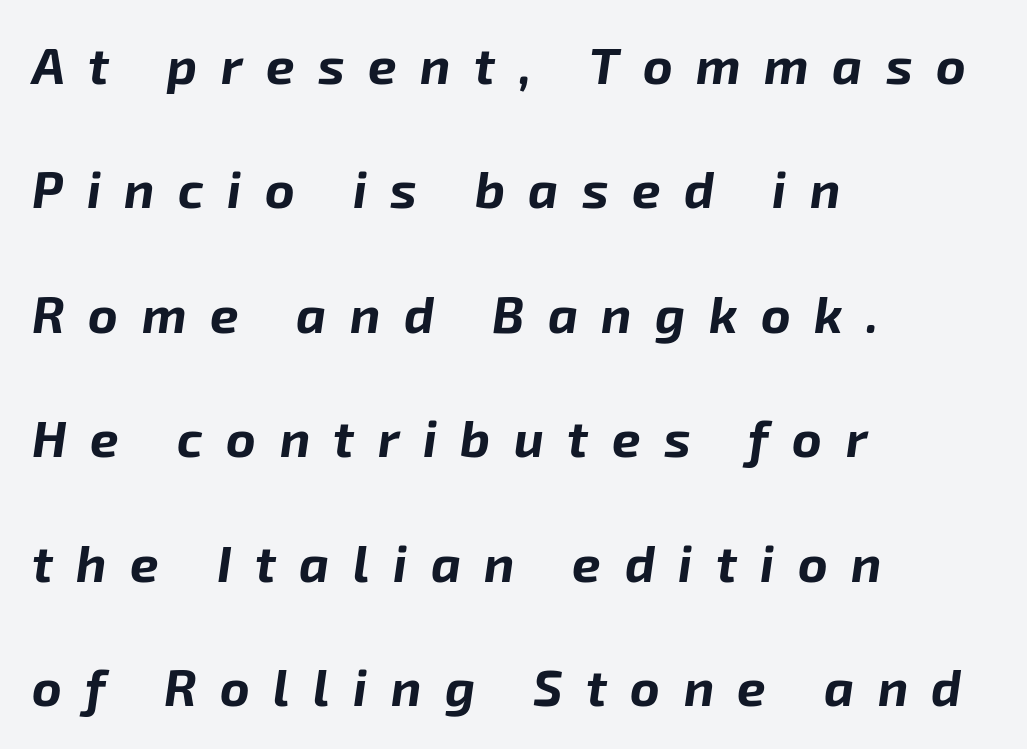
Q: Is the text bold? A: Yes.
Q: Is the text italic (slanted)? A: Yes, it leans right by about 8 degrees.
Q: Is the text underlined? A: No.
Q: How is the paragraph aligned? A: Left-aligned.
Q: Is the spacing between letters normal or unusually wide? A: Unusually wide.
Q: Is the spacing between lines tight, normal or loose? A: Loose.
Q: Width (condensed, normal, or wide)? A: Normal.
Q: Stroke contrast? A: Low.
Q: x-height? A: Medium.
Q: Monospaced? A: No.
